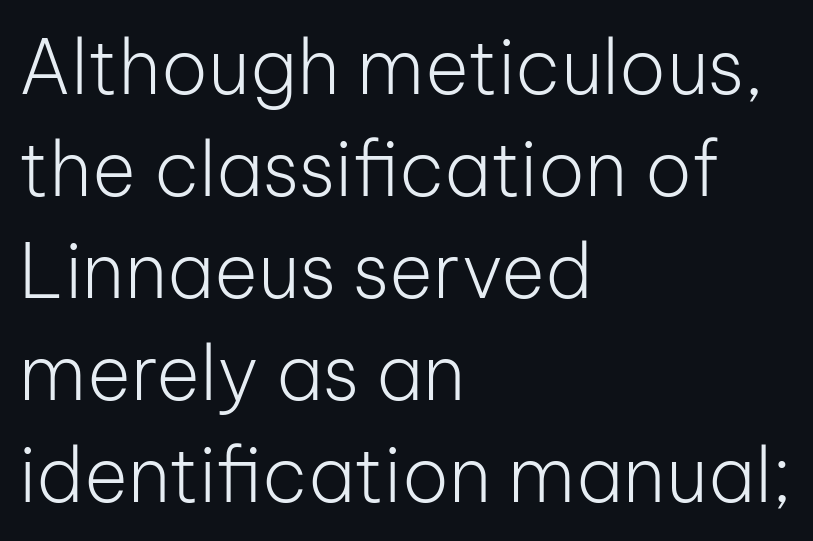
Between one letter and the next there's only the usual sliver of space. The passage shown is not underscored anywhere. Note the varied advance widths — an 'i' is clearly narrower than an 'm'. Does the lettering tilt? It doesn't — this is upright.
